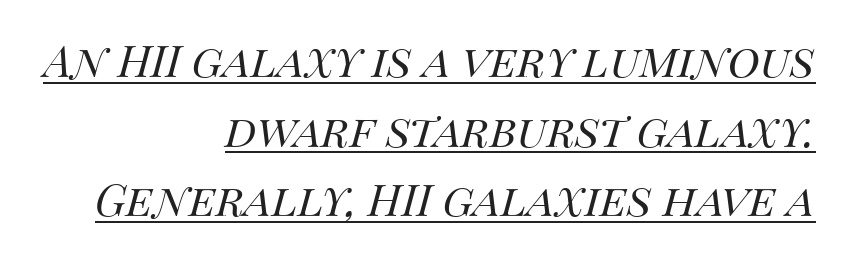
{"italic": "yes", "lean": "right", "slant_degrees": 14, "bold": "no", "weight": "regular", "width": "normal", "stroke_contrast": "medium", "x_height": "large", "monospaced": "no", "underline": "yes", "align": "right", "line_spacing": "normal", "line_spacing_ratio": 1.58, "letter_spacing": "normal", "letter_spacing_em": 0.0, "glyph_px": 44}
